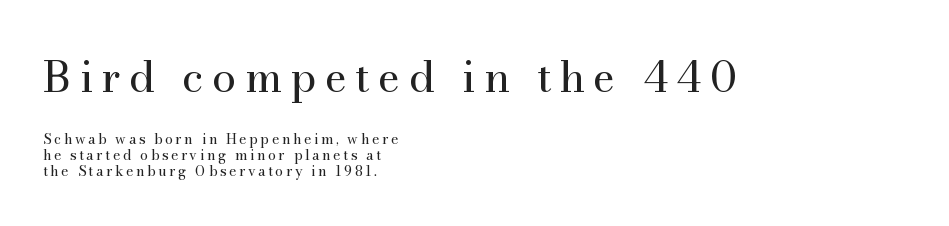
Q: Is the text bold? A: No.
Q: Is the text italic (slanted)? A: No, it is upright.
Q: Is the typeface a serif or a sans-serif typeface? A: Serif.
Q: Is the text underlined? A: No.
Q: How is the paragraph aligned? A: Left-aligned.
Q: Which block of text is set in a larger size, the first (top) or the second (bottom)? A: The first (top) one.
Q: Width (condensed, normal, or wide)? A: Normal.
Q: Stroke contrast? A: Medium.
Q: x-height? A: Small.
Q: Monospaced? A: No.
